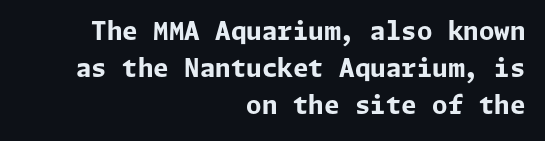
A bare baseline throughout the passage. Do the letters lean? They stand straight. Is the letter spacing exaggerated? No — it looks like the ordinary default. Vertical spacing — default. Layout note: lines flush right.
